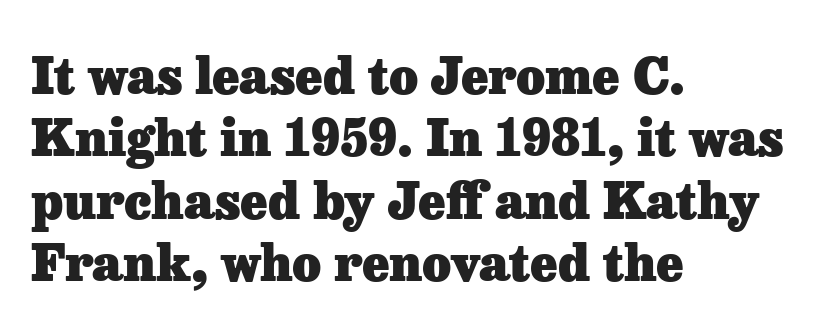
Q: Is the text bold? A: Yes.
Q: Is the text italic (slanted)? A: No, it is upright.
Q: Is the typeface a serif or a sans-serif typeface? A: Serif.
Q: Is the text underlined? A: No.
Q: How is the paragraph aligned? A: Left-aligned.
Q: Is the spacing between letters normal or unusually wide? A: Normal.
Q: Is the spacing between lines tight, normal or loose? A: Normal.
Q: Width (condensed, normal, or wide)? A: Normal.
Q: Stroke contrast? A: Low.
Q: x-height? A: Medium.
Q: Monospaced? A: No.
